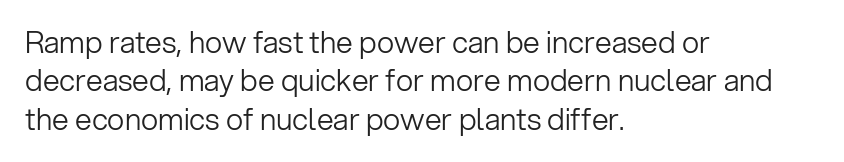
{"serif": "no", "italic": "no", "bold": "no", "weight": "light", "width": "normal", "stroke_contrast": "low", "x_height": "medium", "monospaced": "no", "underline": "no", "align": "left", "line_spacing": "normal", "line_spacing_ratio": 1.28, "letter_spacing": "normal", "letter_spacing_em": 0.0, "glyph_px": 30}
